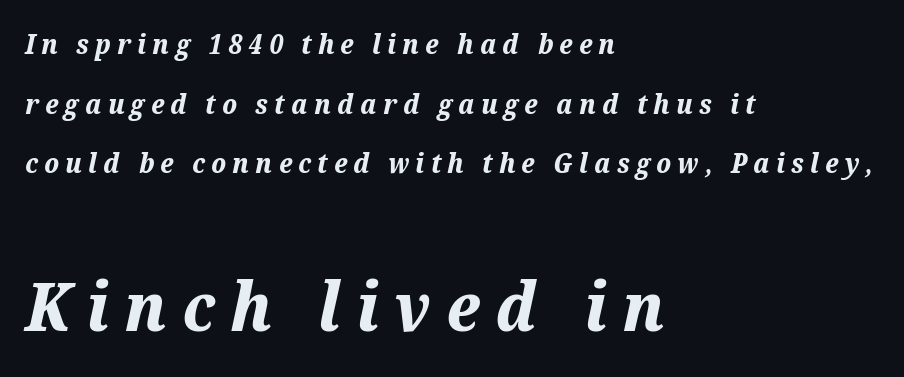
The typesetting leans heavy: a genuine bold. Italic? Definitely — the glyphs are oblique. The foot of each line stays bare and open. The second block has been scaled up relative to the first.
